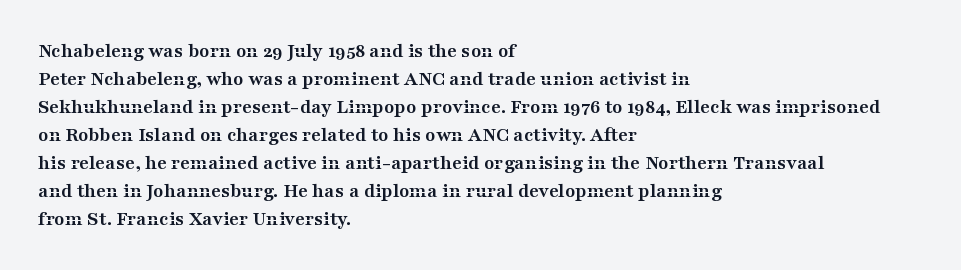
{"italic": "no", "bold": "yes", "underline": "no", "align": "left", "line_spacing": "normal", "line_spacing_ratio": 1.33, "letter_spacing": "normal", "letter_spacing_em": 0.0, "glyph_px": 21}
